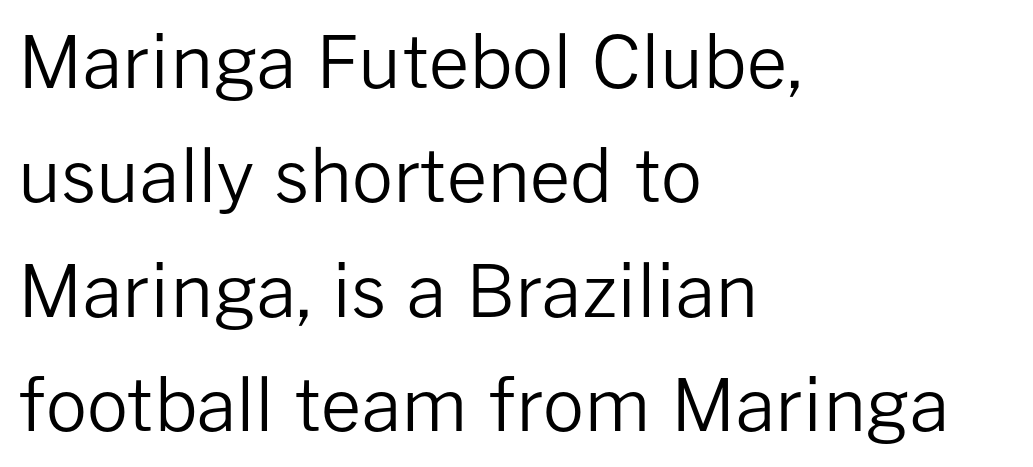
{"serif": "no", "italic": "no", "bold": "no", "weight": "regular", "width": "normal", "stroke_contrast": "low", "x_height": "medium", "monospaced": "no", "underline": "no", "align": "left", "line_spacing": "normal", "line_spacing_ratio": 1.59, "letter_spacing": "normal", "letter_spacing_em": 0.0, "glyph_px": 72}
